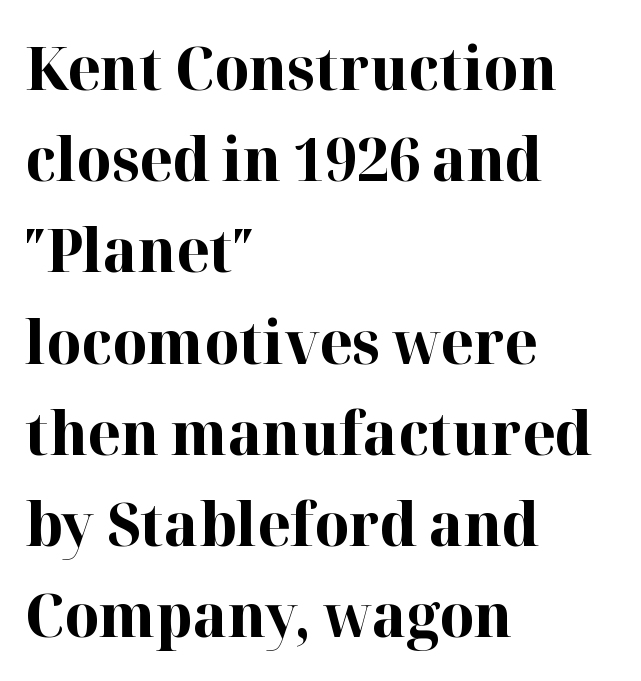
{"serif": "yes", "italic": "no", "bold": "yes", "weight": "bold", "width": "normal", "stroke_contrast": "high", "x_height": "medium", "monospaced": "no", "underline": "no", "align": "left", "line_spacing": "normal", "line_spacing_ratio": 1.52, "letter_spacing": "normal", "letter_spacing_em": 0.0, "glyph_px": 60}
